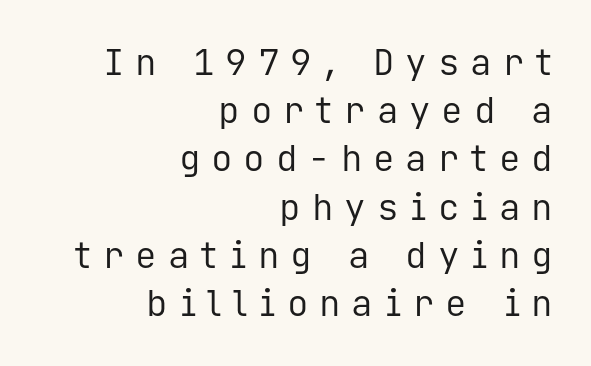
{"serif": "no", "italic": "no", "bold": "no", "weight": "regular", "width": "normal", "stroke_contrast": "low", "x_height": "medium", "monospaced": "yes", "underline": "no", "align": "right", "line_spacing": "normal", "line_spacing_ratio": 1.34, "letter_spacing": "wide", "letter_spacing_em": 0.3, "glyph_px": 36}
